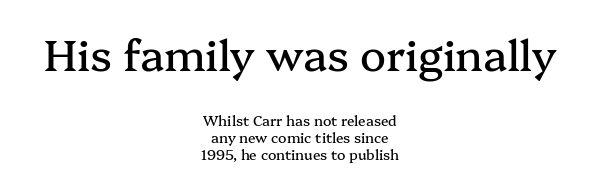
Visually the block forms a symmetrical silhouette, jagged on both flanks. Note the varied advance widths — an 'i' is clearly narrower than an 'm'. Yep, those are serifs on the letters. The letters stand upright; this is a roman face.
